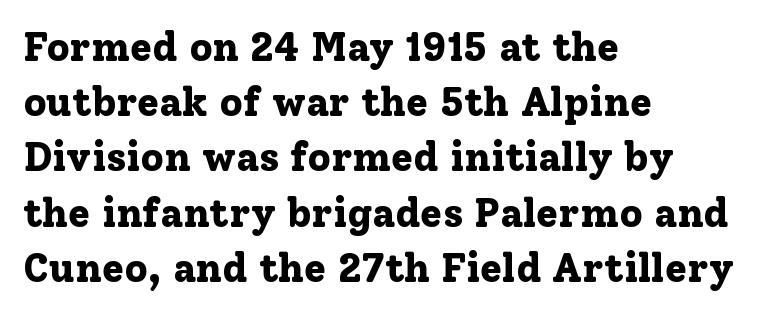
The image shows 40 px bold serif type, upright; set left-aligned, normal line spacing (1.38x), normal letter spacing, not underlined; low stroke contrast and a medium x-height.
